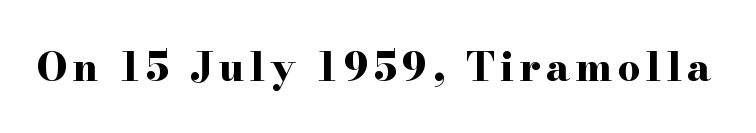
Proportional: the letters do not fall into vertical columns. Unmarked baselines from the first word to the last. On the weight axis this lands at bold, roughly 700. A roman cut, with each character standing at attention. A serif font was chosen for this passage.
